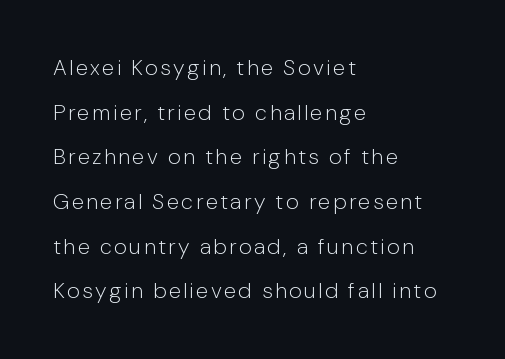
The image shows 22 px text type, upright; set left-aligned, loose line spacing (2.03x), not underlined.
